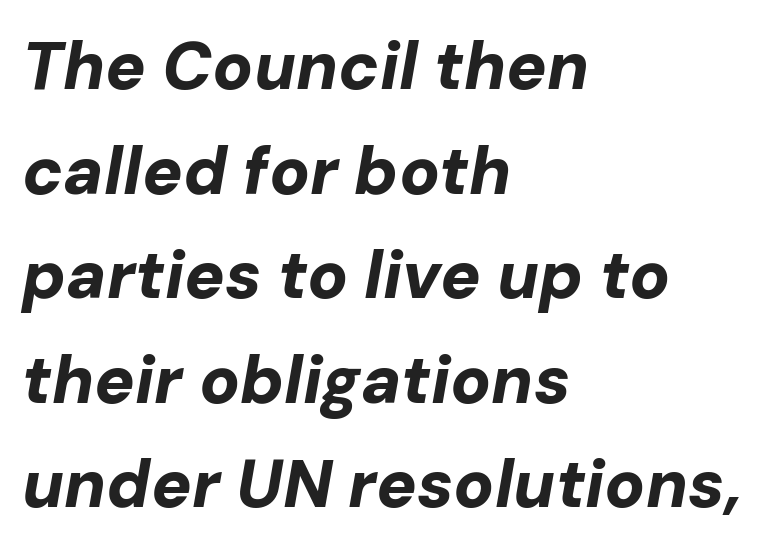
{"italic": "yes", "lean": "right", "slant_degrees": 10, "bold": "yes", "weight": "bold", "width": "normal", "stroke_contrast": "low", "x_height": "medium", "monospaced": "no", "underline": "no", "align": "left", "line_spacing": "normal", "line_spacing_ratio": 1.56, "letter_spacing": "normal", "letter_spacing_em": 0.0, "glyph_px": 67}
